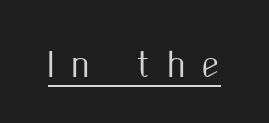
Is there any slant? The stems are plumb. Is this a sans? Yes — the strokes have no serifs. Characters follow at a spacing far wider than the type designer built in. The string is rendered with underlining switched on. Each letter keeps its own natural width here, so spacing adapts to shape.
